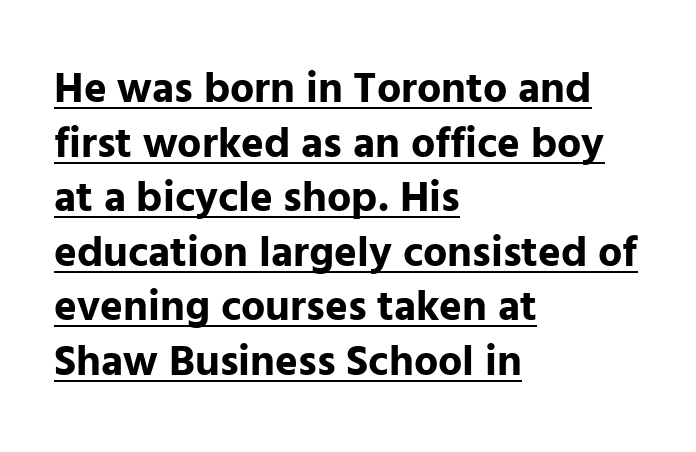
The image shows 43 px bold sans-serif type, upright; set left-aligned, normal line spacing (1.27x), normal letter spacing, underlined; low stroke contrast and a medium x-height.
